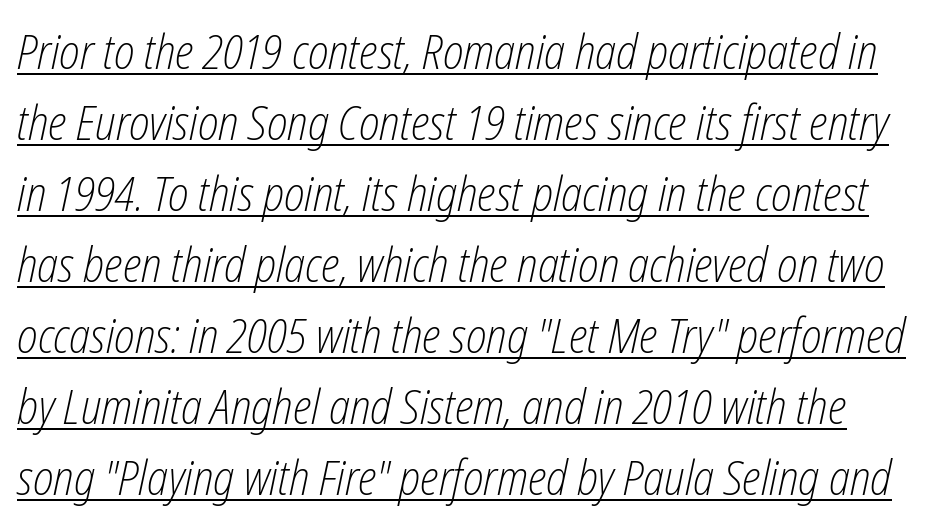
Q: Is the text bold? A: No.
Q: Is the text italic (slanted)? A: Yes, it leans right by about 12 degrees.
Q: Is the text underlined? A: Yes.
Q: Is the spacing between letters normal or unusually wide? A: Normal.
Q: Is the spacing between lines tight, normal or loose? A: Normal.
Q: Width (condensed, normal, or wide)? A: Condensed.
Q: Stroke contrast? A: Low.
Q: x-height? A: Medium.
Q: Monospaced? A: No.
